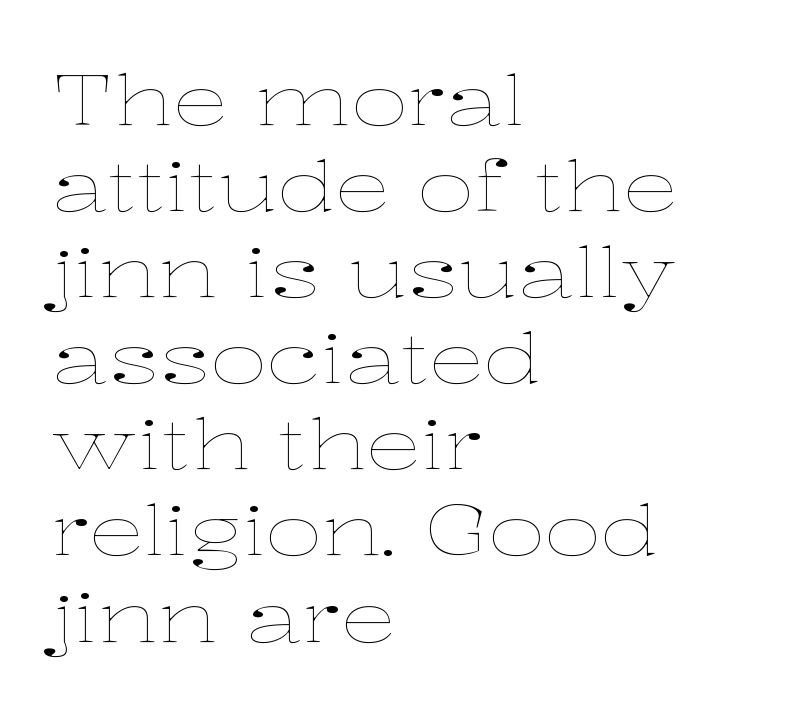
Q: Is the text bold? A: No.
Q: Is the text italic (slanted)? A: No, it is upright.
Q: Is the text underlined? A: No.
Q: How is the paragraph aligned? A: Left-aligned.
Q: Is the spacing between letters normal or unusually wide? A: Normal.
Q: Width (condensed, normal, or wide)? A: Wide.
Q: Stroke contrast? A: Low.
Q: x-height? A: Medium.
Q: Monospaced? A: No.
